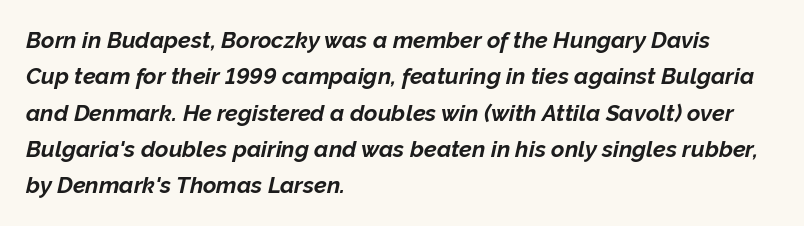
The image shows 23 px bold type, italic (leaning right); set left-aligned, normal line spacing (1.58x), normal letter spacing, not underlined.
